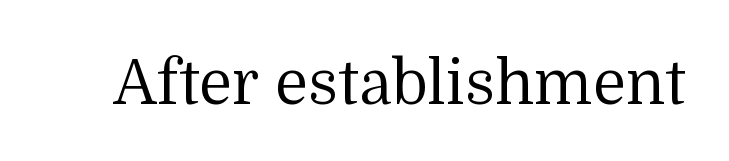
{"serif": "yes", "italic": "no", "bold": "no", "weight": "regular", "width": "normal", "stroke_contrast": "medium", "x_height": "medium", "monospaced": "no", "underline": "no", "letter_spacing": "normal", "letter_spacing_em": 0.0, "glyph_px": 61}
